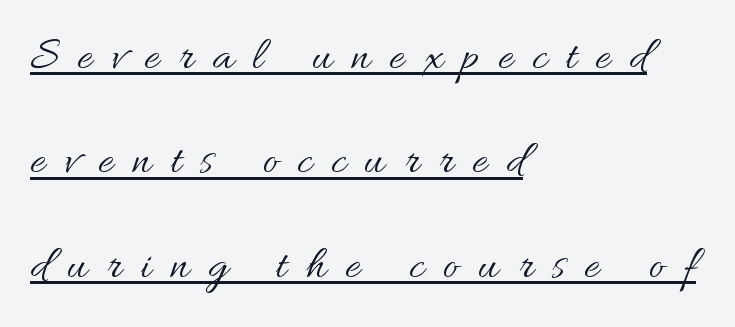
A light-to-regular cut is what we see here. The leading is generous, giving the passage an open texture. Here the designer chose a conventional face with non-uniform glyph widths. Somebody hit Ctrl+U on this one — the words are underlined. Where is the straight margin? On the left. Glyph-to-glyph distance is far greater than everyday printed text.
